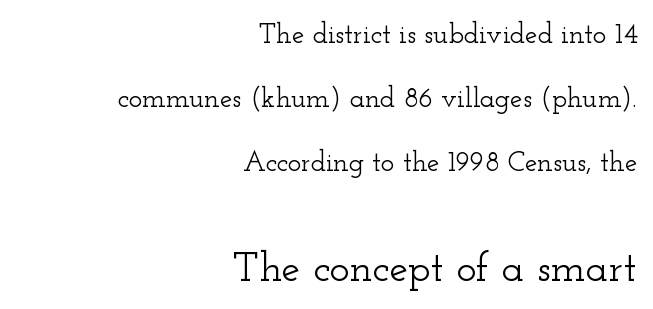
Q: Is the text italic (slanted)? A: No, it is upright.
Q: Is the typeface a serif or a sans-serif typeface? A: Serif.
Q: Is the text underlined? A: No.
Q: How is the paragraph aligned? A: Right-aligned.
Q: Is the spacing between letters normal or unusually wide? A: Normal.
Q: Is the spacing between lines tight, normal or loose? A: Loose.
Q: Which block of text is set in a larger size, the first (top) or the second (bottom)? A: The second (bottom) one.
Q: Width (condensed, normal, or wide)? A: Wide.
Q: Stroke contrast? A: Low.
Q: x-height? A: Small.
Q: Monospaced? A: No.
